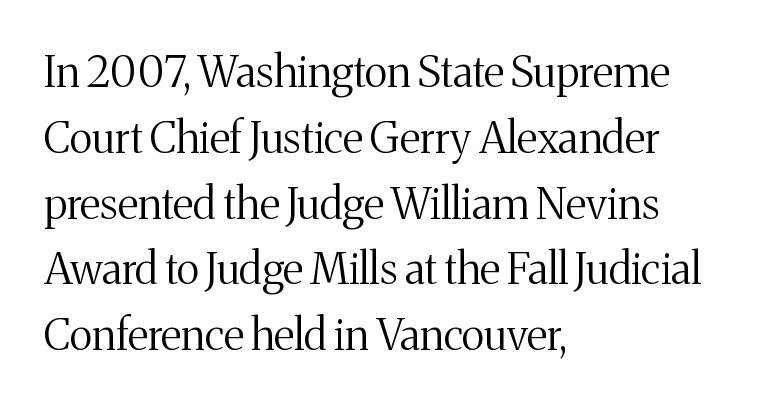
Q: Is the text bold? A: No.
Q: Is the text italic (slanted)? A: No, it is upright.
Q: Is the typeface a serif or a sans-serif typeface? A: Serif.
Q: Is the text underlined? A: No.
Q: How is the paragraph aligned? A: Left-aligned.
Q: Is the spacing between letters normal or unusually wide? A: Normal.
Q: Is the spacing between lines tight, normal or loose? A: Normal.
Q: Width (condensed, normal, or wide)? A: Normal.
Q: Stroke contrast? A: Medium.
Q: x-height? A: Medium.
Q: Monospaced? A: No.
